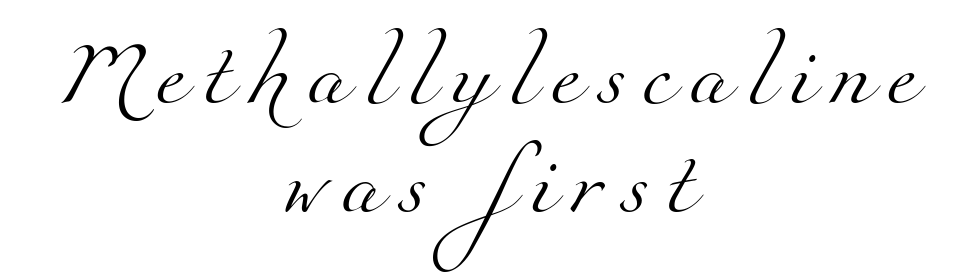
Q: Is the text bold? A: No.
Q: Is the typeface a serif or a sans-serif typeface? A: Serif.
Q: Is the text underlined? A: No.
Q: How is the paragraph aligned? A: Centered.
Q: Is the spacing between letters normal or unusually wide? A: Unusually wide.
Q: Is the spacing between lines tight, normal or loose? A: Normal.
Q: Width (condensed, normal, or wide)? A: Normal.
Q: Stroke contrast? A: Medium.
Q: x-height? A: Small.
Q: Monospaced? A: No.
